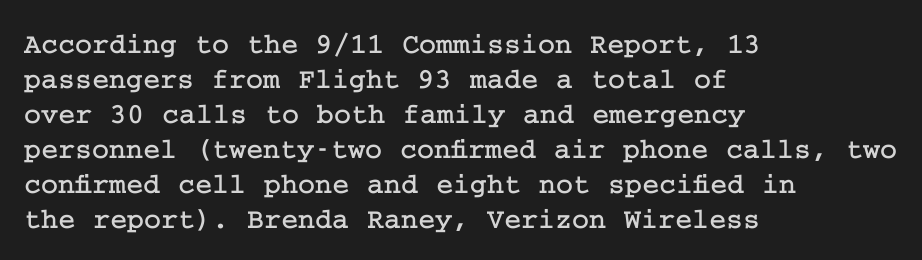
{"serif": "yes", "italic": "no", "width": "normal", "stroke_contrast": "low", "x_height": "medium", "underline": "no", "align": "left", "line_spacing_ratio": 1.21, "letter_spacing": "normal", "letter_spacing_em": 0.0, "glyph_px": 29}
